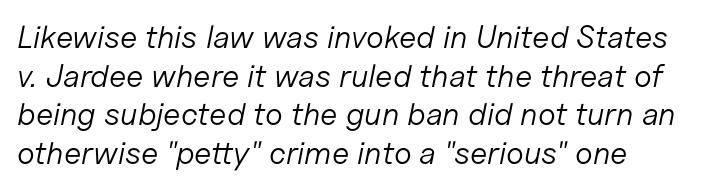
{"italic": "yes", "lean": "right", "slant_degrees": 11, "bold": "no", "weight": "light", "width": "normal", "stroke_contrast": "low", "x_height": "medium", "monospaced": "no", "underline": "no", "line_spacing_ratio": 1.21, "letter_spacing": "normal", "letter_spacing_em": 0.0, "glyph_px": 32}
